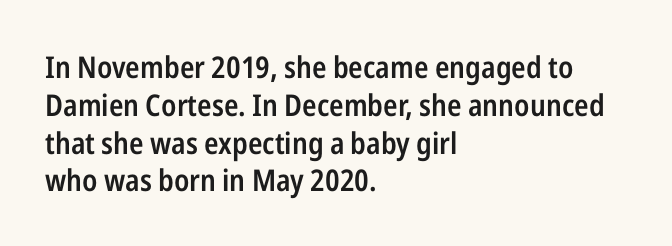
{"serif": "no", "italic": "no", "bold": "semi", "weight": "semibold", "width": "condensed", "stroke_contrast": "low", "x_height": "medium", "monospaced": "no", "underline": "no", "align": "left", "line_spacing": "normal", "line_spacing_ratio": 1.26, "letter_spacing": "normal", "letter_spacing_em": 0.0, "glyph_px": 30}
